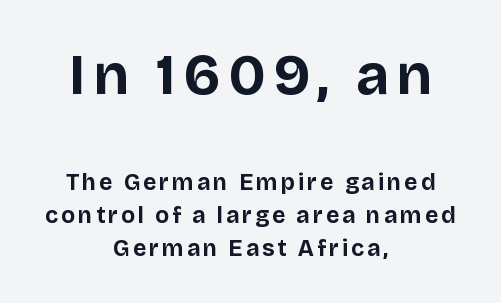
Underlining? Definitely not there. The passage shown is emphatically bold. Reading down the block, each line starts at a different indent, mirrored at its end. These two chunks differ in scale, with the top chunk taking the larger measure. Do the characters align in a grid? No, the font is proportional.
